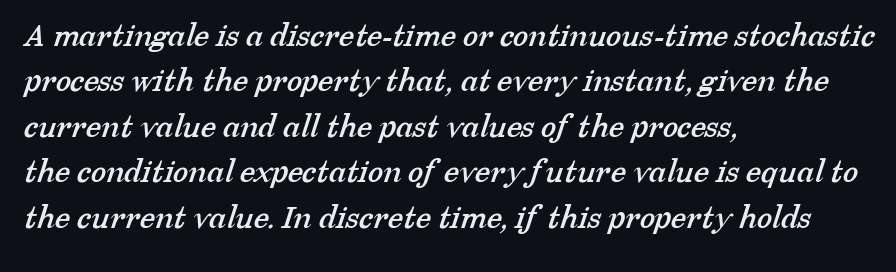
The type is set solid horizontally, with unmodified tracking. Caption: multi-line text, flush left, ragged right. Summary of vertical rhythm: regular, with standard interline spacing. The passage shown is typeset with a serif family. The face used here is proportionally spaced, like ordinary book or web type.
